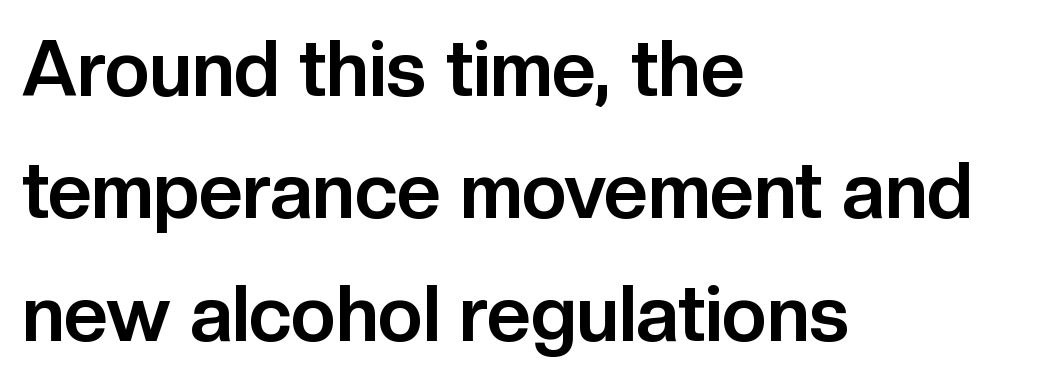
Q: Is the text bold? A: Yes.
Q: Is the text italic (slanted)? A: No, it is upright.
Q: Is the typeface a serif or a sans-serif typeface? A: Sans-serif.
Q: Is the text underlined? A: No.
Q: How is the paragraph aligned? A: Left-aligned.
Q: Is the spacing between letters normal or unusually wide? A: Normal.
Q: Is the spacing between lines tight, normal or loose? A: Normal.
Q: Width (condensed, normal, or wide)? A: Normal.
Q: Stroke contrast? A: Low.
Q: x-height? A: Medium.
Q: Monospaced? A: No.
